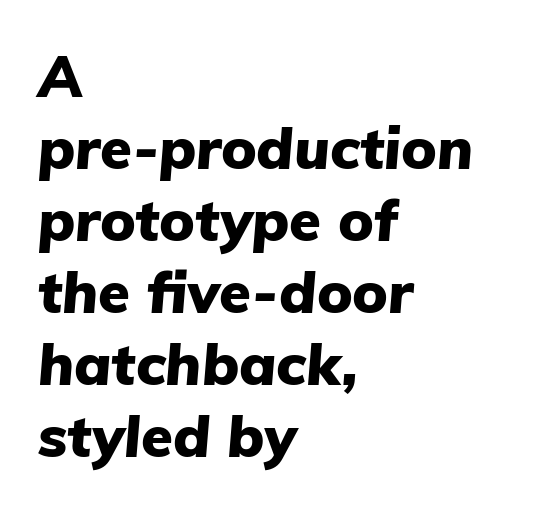
Q: Is the text bold? A: Yes.
Q: Is the text italic (slanted)? A: Yes, it leans right by about 5 degrees.
Q: Is the text underlined? A: No.
Q: How is the paragraph aligned? A: Left-aligned.
Q: Is the spacing between letters normal or unusually wide? A: Normal.
Q: Width (condensed, normal, or wide)? A: Normal.
Q: Stroke contrast? A: Low.
Q: x-height? A: Medium.
Q: Monospaced? A: No.
